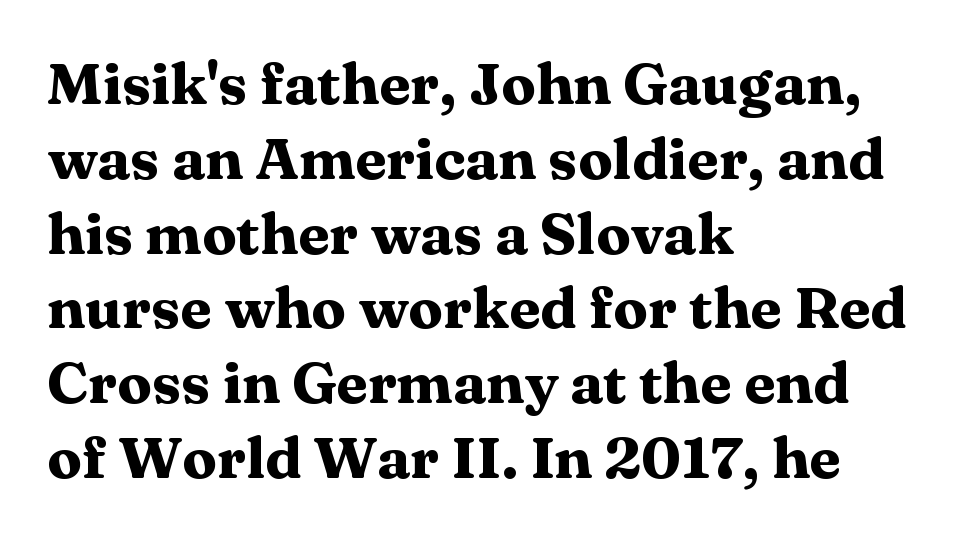
Q: Is the text bold? A: Yes.
Q: Is the text italic (slanted)? A: No, it is upright.
Q: Is the typeface a serif or a sans-serif typeface? A: Serif.
Q: Is the text underlined? A: No.
Q: How is the paragraph aligned? A: Left-aligned.
Q: Is the spacing between letters normal or unusually wide? A: Normal.
Q: Is the spacing between lines tight, normal or loose? A: Normal.
Q: Width (condensed, normal, or wide)? A: Wide.
Q: Stroke contrast? A: Medium.
Q: x-height? A: Medium.
Q: Monospaced? A: No.
